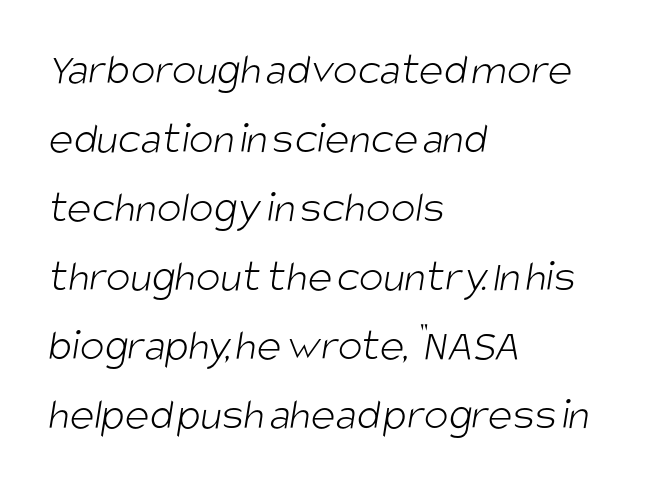
The image shows 46 px light, condensed sans-serif type; set left-aligned, normal line spacing (1.5x), normal letter spacing, not underlined; low stroke contrast and a large x-height.
